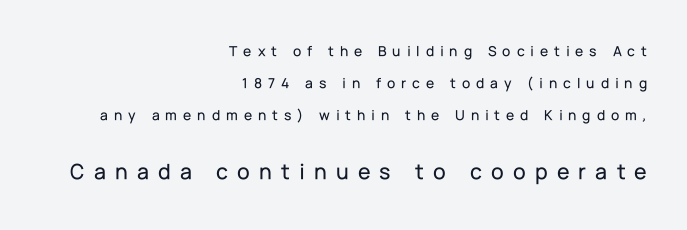
{"italic": "no", "underline": "no", "align": "right", "line_spacing": "loose", "line_spacing_ratio": 2.15, "letter_spacing": "wide", "letter_spacing_em": 0.4, "larger_block": "second", "size_ratio": 1.53, "glyph_px": 23}
